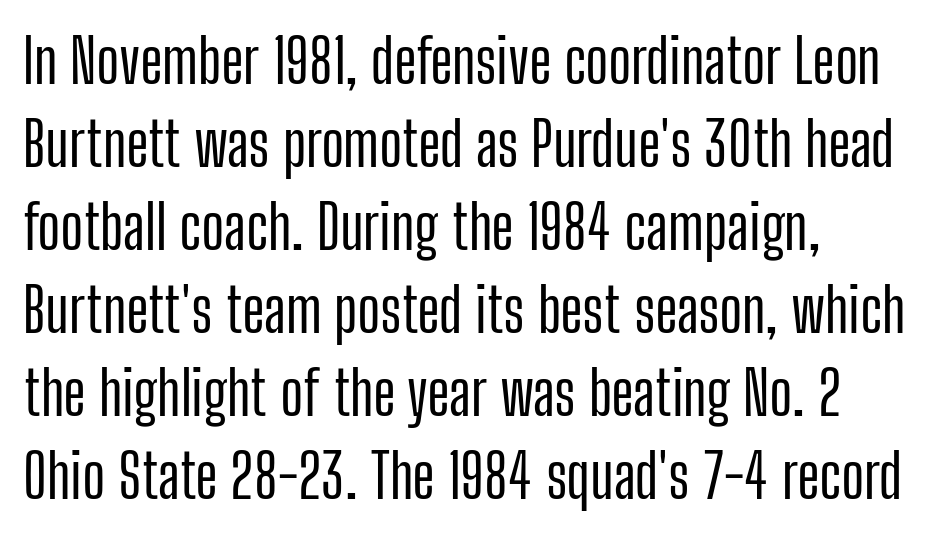
A bare baseline throughout the passage. Summary of vertical rhythm: regular, with standard interline spacing. What stands out about the letter spacing? Nothing — it is the standard amount. Reading down the block, your eye returns to a fixed left position each line. The face used here is proportionally spaced, like ordinary book or web type. Every stem runs plumb, perpendicular to the baseline.
